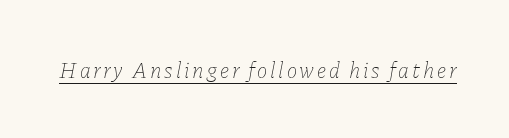
{"italic": "yes", "lean": "right", "slant_degrees": 11, "bold": "no", "underline": "yes", "glyph_px": 22}
